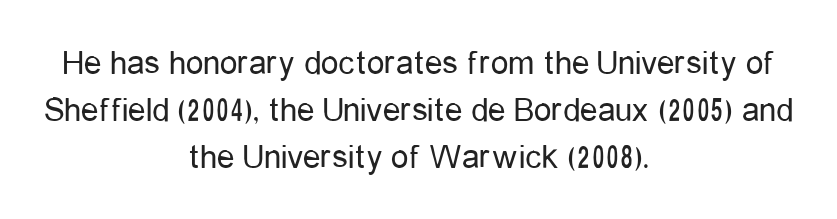
The typesetter chose a symmetrical, centered arrangement here. The letters advance in unequal steps, a hallmark of proportional type. Note: no serifs on the glyphs. Underline: absent. Letters have the restrained weight of plain body copy at most.
